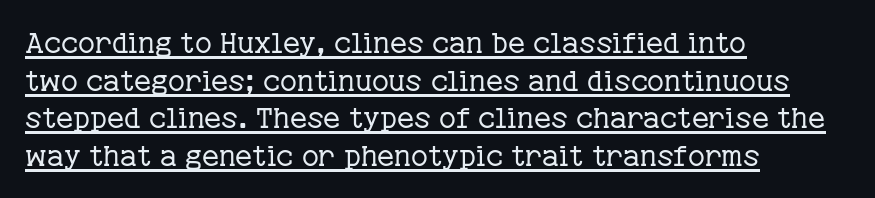
Q: Is the text bold? A: No.
Q: Is the text italic (slanted)? A: No, it is upright.
Q: Is the typeface a serif or a sans-serif typeface? A: Serif.
Q: Is the text underlined? A: Yes.
Q: How is the paragraph aligned? A: Left-aligned.
Q: Is the spacing between letters normal or unusually wide? A: Normal.
Q: Is the spacing between lines tight, normal or loose? A: Normal.
Q: Width (condensed, normal, or wide)? A: Normal.
Q: Stroke contrast? A: Low.
Q: x-height? A: Medium.
Q: Monospaced? A: No.
